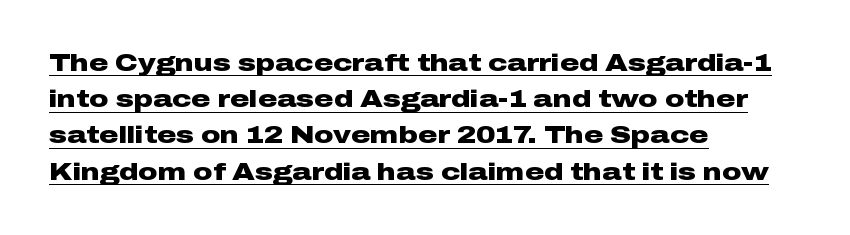
The image shows 24 px bold type, upright; set left-aligned, normal line spacing (1.51x), normal letter spacing, underlined.
